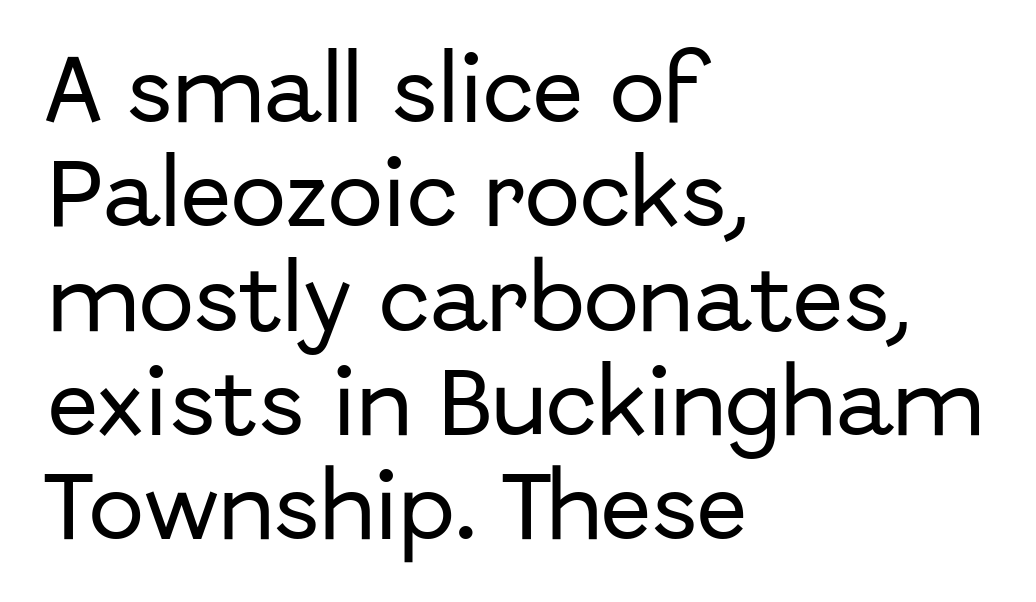
This block has exactly the height ordinary leading produces. Letterform terminals end flat and unadorned throughout the passage. A clean baseline with only descenders dipping below it. The passage shown is typed in a proportional face where columns would drift.
